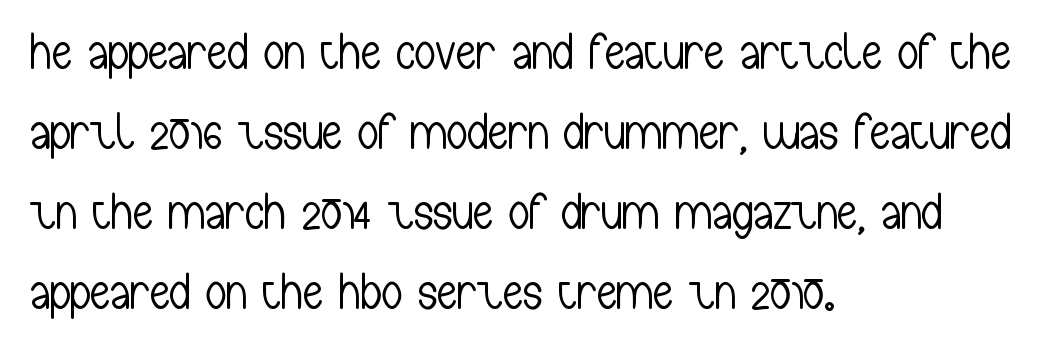
{"serif": "no", "italic": "no", "bold": "no", "weight": "light", "width": "condensed", "stroke_contrast": "low", "x_height": "medium", "monospaced": "no", "underline": "no", "align": "left", "line_spacing": "normal", "line_spacing_ratio": 1.57, "letter_spacing": "normal", "letter_spacing_em": 0.0, "glyph_px": 51}
